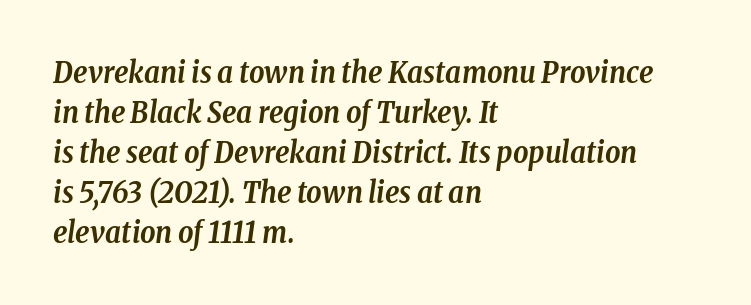
Q: Is the text bold? A: Yes.
Q: Is the text italic (slanted)? A: Yes, it leans right by about 8 degrees.
Q: Is the typeface a serif or a sans-serif typeface? A: Serif.
Q: Is the text underlined? A: No.
Q: How is the paragraph aligned? A: Left-aligned.
Q: Is the spacing between letters normal or unusually wide? A: Normal.
Q: Is the spacing between lines tight, normal or loose? A: Normal.
Q: Width (condensed, normal, or wide)? A: Condensed.
Q: Stroke contrast? A: Low.
Q: x-height? A: Medium.
Q: Monospaced? A: No.
